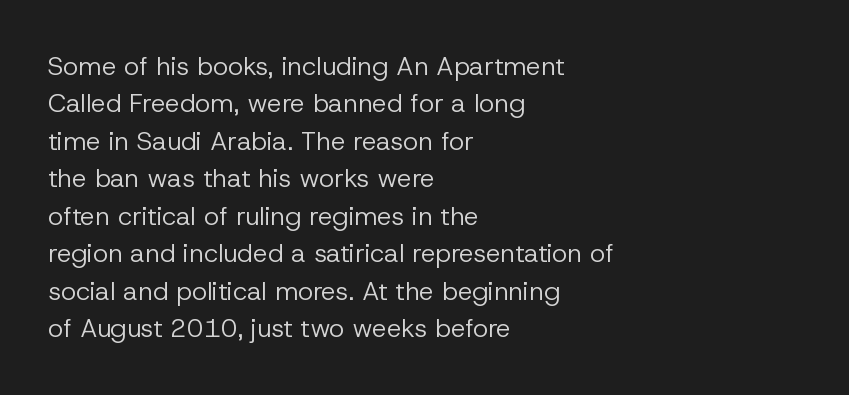
The image shows 26 px text type, upright; set left-aligned, normal line spacing (1.44x), normal letter spacing, not underlined.
